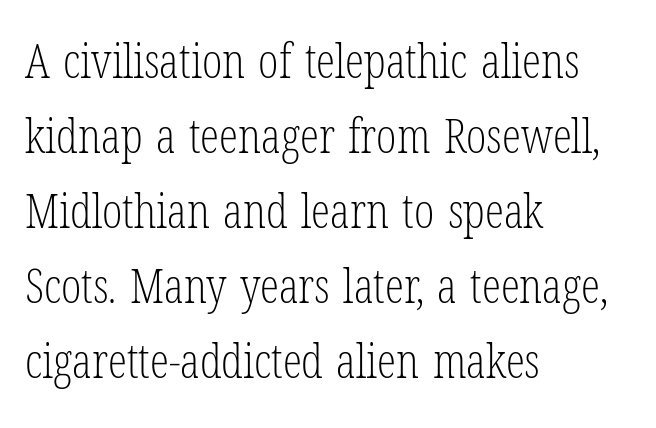
Q: Is the text bold? A: No.
Q: Is the text italic (slanted)? A: No, it is upright.
Q: Is the typeface a serif or a sans-serif typeface? A: Serif.
Q: Is the text underlined? A: No.
Q: How is the paragraph aligned? A: Left-aligned.
Q: Is the spacing between letters normal or unusually wide? A: Normal.
Q: Is the spacing between lines tight, normal or loose? A: Normal.
Q: Width (condensed, normal, or wide)? A: Condensed.
Q: Stroke contrast? A: Low.
Q: x-height? A: Medium.
Q: Monospaced? A: No.
